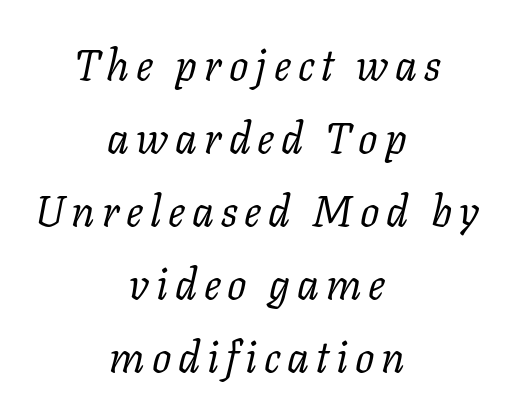
The image shows 43 px regular-weight serif type, italic (leaning right); set centered, normal line spacing (1.7x), not underlined; low stroke contrast and a medium x-height.
